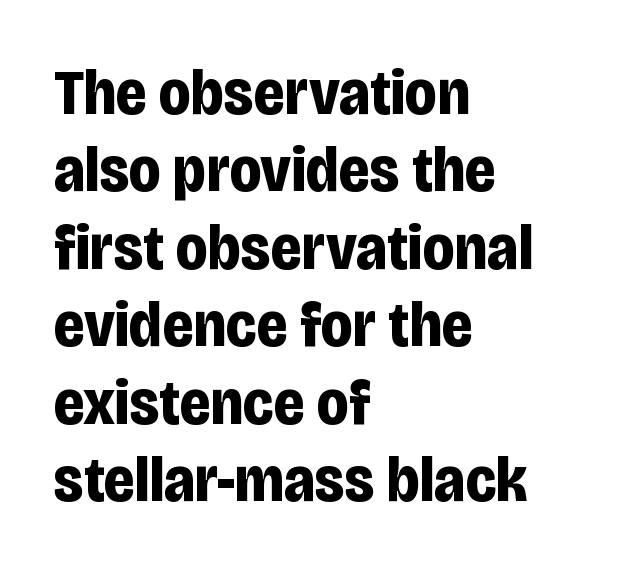
The image shows 64 px bold, condensed sans-serif type, upright; set left-aligned, line spacing 1.21x, normal letter spacing, not underlined; low stroke contrast and a large x-height.
